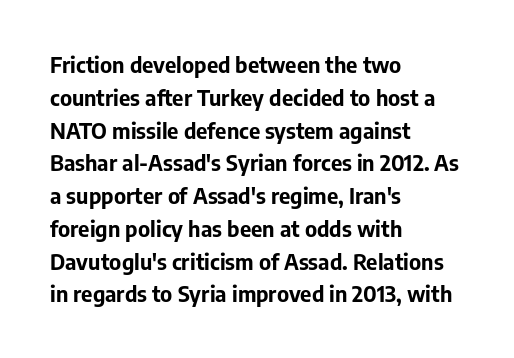
Nobody touched the tracking dial on this one. Alignment: flush left. Tall strokes in this sample are plumb rather than angled. Weight: bold.
